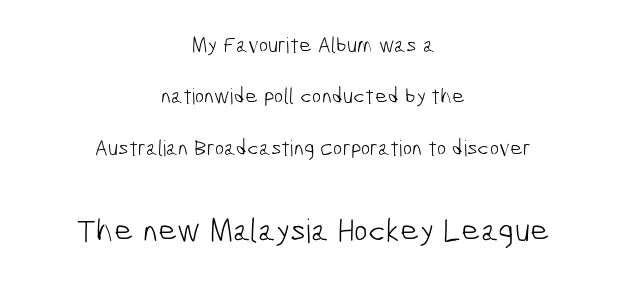
The rendering shows plain stroke endings on the letterforms — a sans-serif design. Teacher's note: observe the equal gaps on both sides — that is centered alignment. The leading is generous, giving the passage an open texture. Stems and bowls with no extra thickness — not bold.
